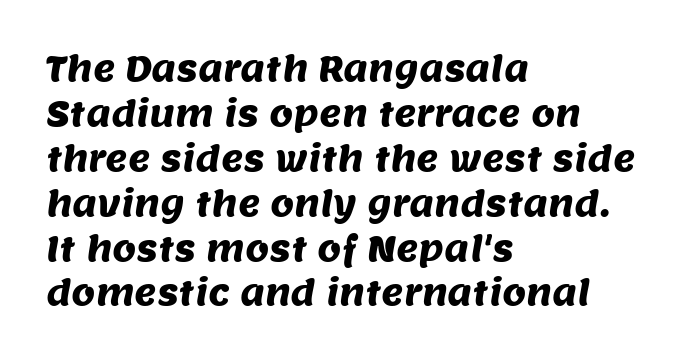
{"serif": "no", "width": "normal", "stroke_contrast": "medium", "x_height": "large", "monospaced": "no", "underline": "no", "align": "left", "line_spacing": "normal", "line_spacing_ratio": 1.32, "letter_spacing": "normal", "letter_spacing_em": 0.0, "glyph_px": 34}
